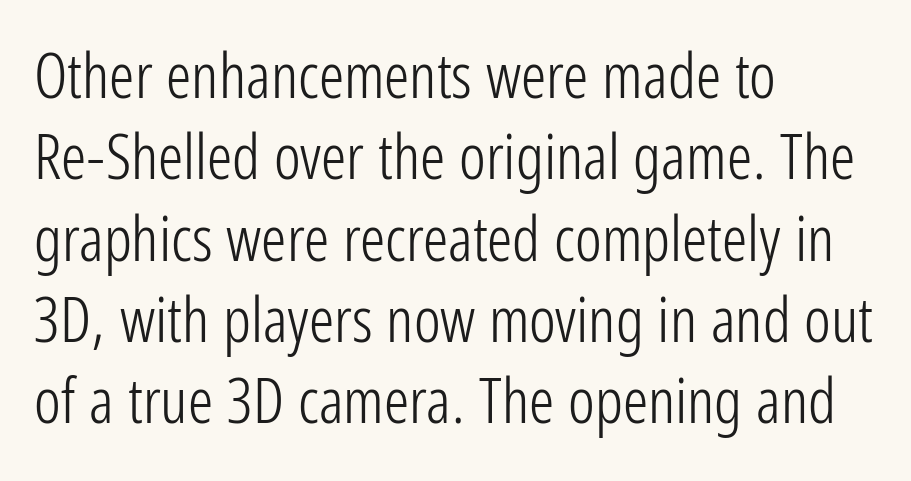
Q: Is the text bold? A: No.
Q: Is the text italic (slanted)? A: No, it is upright.
Q: Is the typeface a serif or a sans-serif typeface? A: Sans-serif.
Q: Is the text underlined? A: No.
Q: How is the paragraph aligned? A: Left-aligned.
Q: Is the spacing between letters normal or unusually wide? A: Normal.
Q: Is the spacing between lines tight, normal or loose? A: Normal.
Q: Width (condensed, normal, or wide)? A: Condensed.
Q: Stroke contrast? A: Low.
Q: x-height? A: Medium.
Q: Monospaced? A: No.
